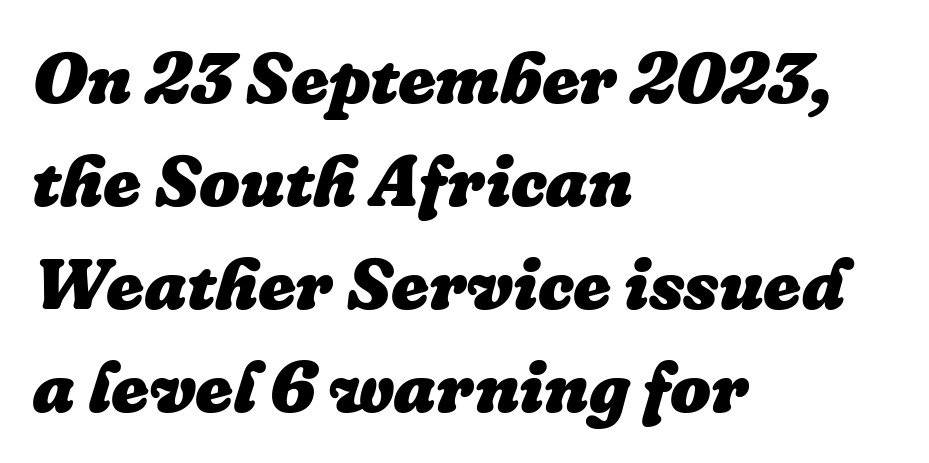
Q: Is the text bold? A: Yes.
Q: Is the text italic (slanted)? A: Yes, it leans right by about 16 degrees.
Q: Is the text underlined? A: No.
Q: How is the paragraph aligned? A: Left-aligned.
Q: Is the spacing between letters normal or unusually wide? A: Normal.
Q: Is the spacing between lines tight, normal or loose? A: Normal.
Q: Width (condensed, normal, or wide)? A: Normal.
Q: Stroke contrast? A: Low.
Q: x-height? A: Medium.
Q: Monospaced? A: No.
